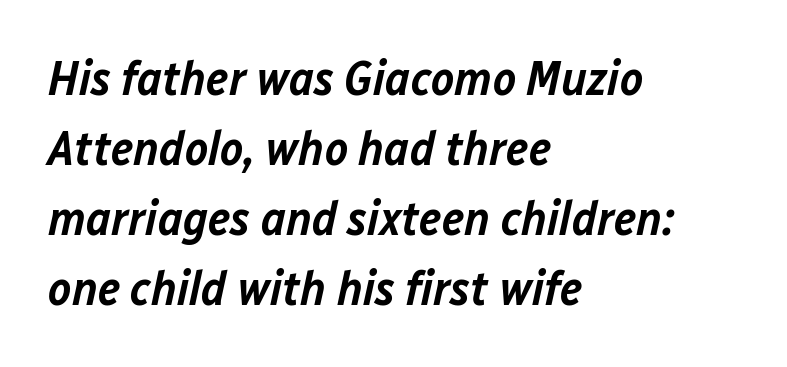
The face used here is proportionally spaced, like ordinary book or web type. The face used here has a pronounced slope to its letters. The line texture is even and compact thanks to regular tracking. The leading is moderate, giving the passage an even texture.
